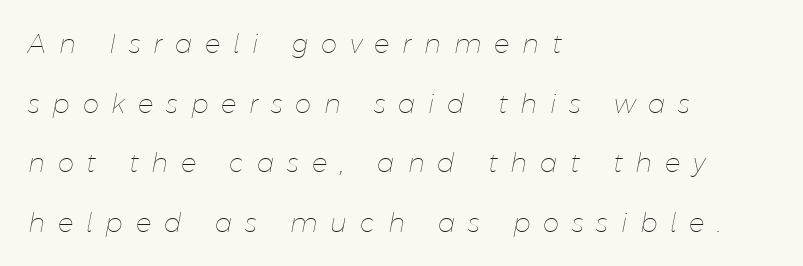
Look at the tracking — it's clearly loosened, letters drifting apart. No letter is thick-stroked: the sample isn't bold. Emphasis-style slanted type is in use. Is the block centered? No — it sits flush against the left margin. Lines of text with bare space underneath. Line spacing here is loose.
